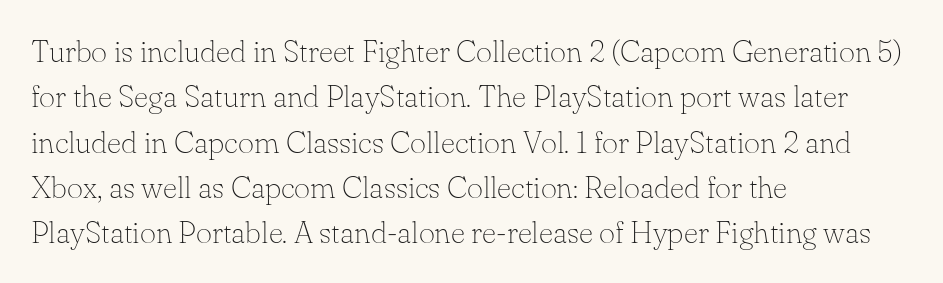
Q: Is the text bold? A: No.
Q: Is the text italic (slanted)? A: No, it is upright.
Q: Is the typeface a serif or a sans-serif typeface? A: Serif.
Q: Is the text underlined? A: No.
Q: How is the paragraph aligned? A: Left-aligned.
Q: Is the spacing between letters normal or unusually wide? A: Normal.
Q: Is the spacing between lines tight, normal or loose? A: Normal.
Q: Width (condensed, normal, or wide)? A: Normal.
Q: Stroke contrast? A: Low.
Q: x-height? A: Small.
Q: Monospaced? A: No.
